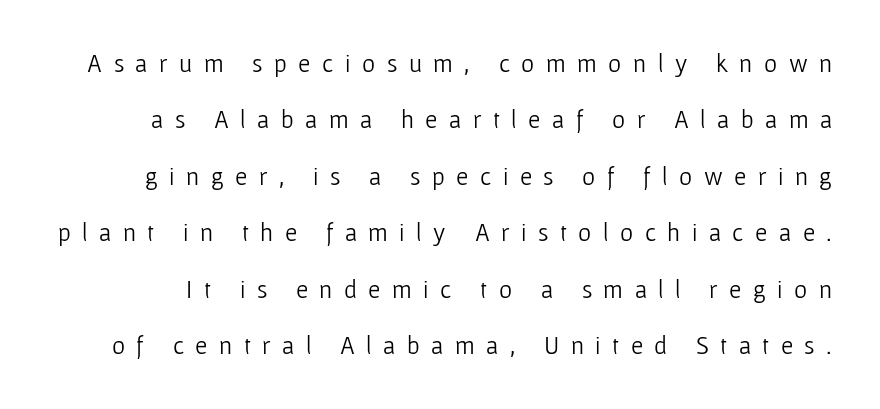
This sample uses an upright cut, with every glyph sitting square on the baseline. Bold? No — there's no thickening of the strokes. Underline: absent. The vertical gap from one line to the next is large. Between one letter and the next there's a generous, obvious gap.
